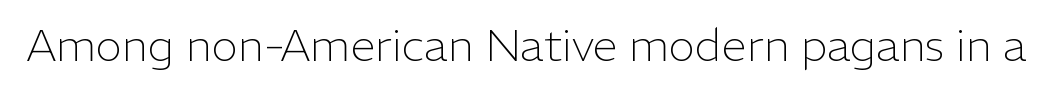
{"serif": "no", "italic": "no", "bold": "no", "weight": "light", "width": "normal", "stroke_contrast": "low", "x_height": "medium", "monospaced": "no", "underline": "no", "letter_spacing": "normal", "letter_spacing_em": 0.0, "glyph_px": 45}
